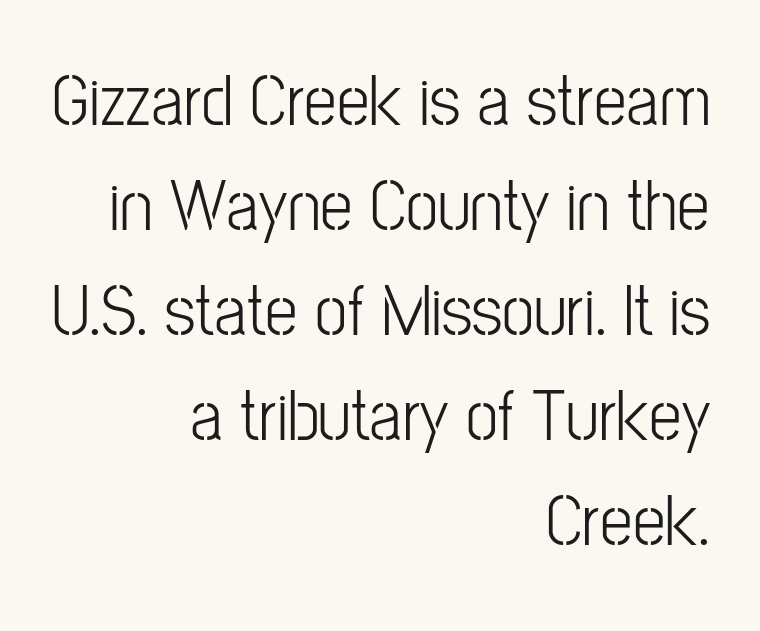
Q: Is the text bold? A: No.
Q: Is the text italic (slanted)? A: No, it is upright.
Q: Is the typeface a serif or a sans-serif typeface? A: Sans-serif.
Q: Is the text underlined? A: No.
Q: How is the paragraph aligned? A: Right-aligned.
Q: Is the spacing between letters normal or unusually wide? A: Normal.
Q: Is the spacing between lines tight, normal or loose? A: Normal.
Q: Width (condensed, normal, or wide)? A: Condensed.
Q: Stroke contrast? A: Low.
Q: x-height? A: Medium.
Q: Monospaced? A: No.
